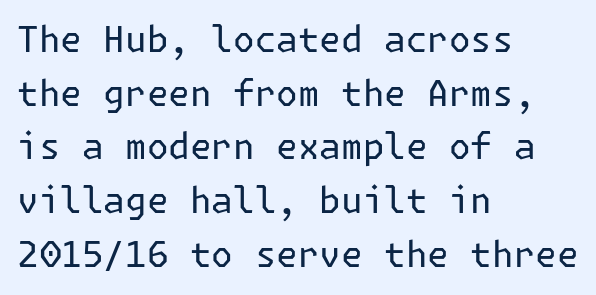
{"serif": "no", "italic": "no", "bold": "no", "weight": "regular", "width": "normal", "stroke_contrast": "low", "x_height": "medium", "underline": "no", "align": "left", "line_spacing": "normal", "line_spacing_ratio": 1.49, "letter_spacing": "normal", "letter_spacing_em": 0.0, "glyph_px": 36}
